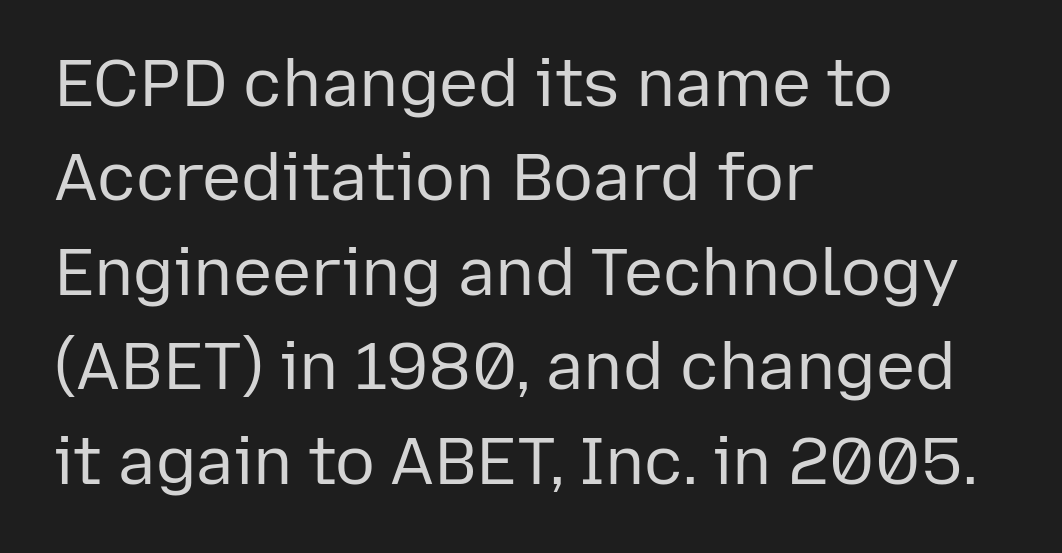
The glyphs are unaccompanied by any horizontal stroke below them. Summary of vertical rhythm: regular, with standard interline spacing. Note the varied advance widths — an 'i' is clearly narrower than an 'm'. You could call the tracking neutral — neither tight nor loose. The typesetter chose a ragged-right arrangement here. The typeface chosen for these lines omits serifs.
